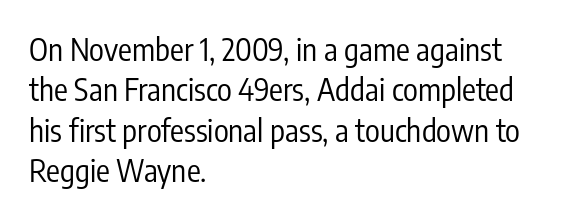
{"serif": "no", "italic": "no", "bold": "no", "weight": "regular", "width": "condensed", "stroke_contrast": "low", "x_height": "medium", "monospaced": "no", "underline": "no", "align": "left", "line_spacing": "normal", "line_spacing_ratio": 1.3, "letter_spacing": "normal", "letter_spacing_em": 0.0, "glyph_px": 31}
